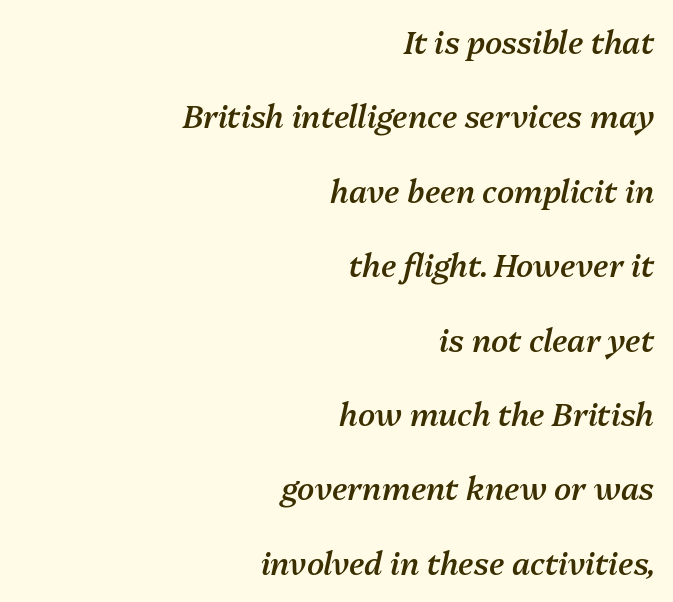
{"italic": "yes", "lean": "right", "slant_degrees": 13, "bold": "semi", "weight": "semibold", "width": "normal", "stroke_contrast": "medium", "x_height": "medium", "monospaced": "no", "underline": "no", "align": "right", "line_spacing": "loose", "line_spacing_ratio": 2.4, "letter_spacing": "normal", "letter_spacing_em": 0.0, "glyph_px": 31}
